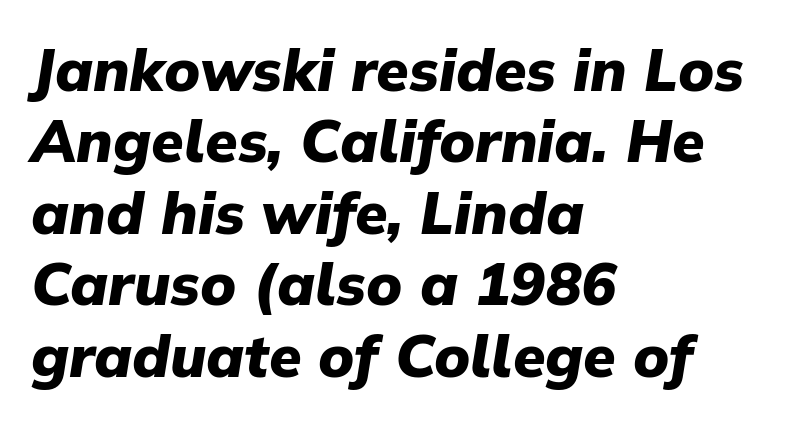
The image shows 59 px heavy type, italic (leaning right); set left-aligned, line spacing 1.21x, normal letter spacing, not underlined; low stroke contrast and a medium x-height.
